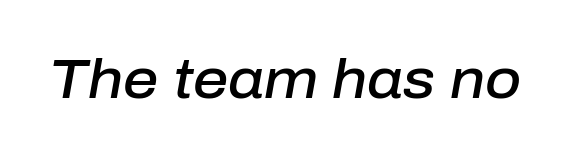
Q: Is the text bold? A: Semi-bold.
Q: Is the text italic (slanted)? A: Yes, it leans right by about 10 degrees.
Q: Is the text underlined? A: No.
Q: Is the spacing between letters normal or unusually wide? A: Normal.
Q: Width (condensed, normal, or wide)? A: Normal.
Q: Stroke contrast? A: Low.
Q: x-height? A: Medium.
Q: Monospaced? A: No.
